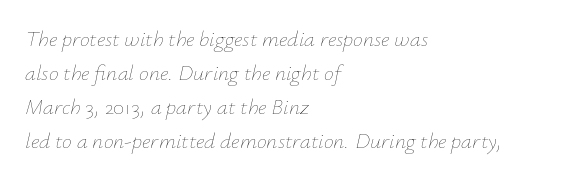
The image shows 22 px text type, italic (leaning right); set left-aligned, normal line spacing (1.54x), normal letter spacing, not underlined.
